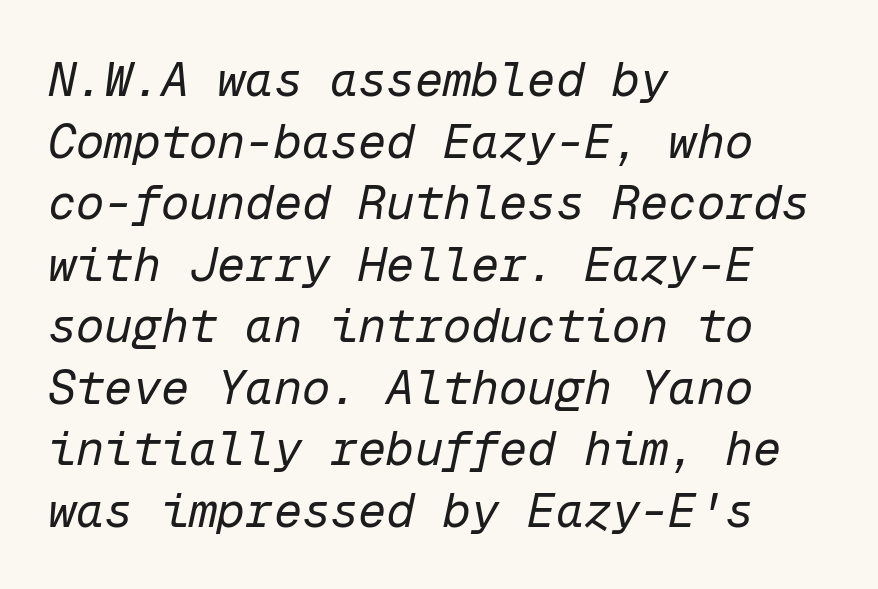
Spacing verdict: monospaced, one width for all characters. The horizontal fit of the characters is conventional and even. The characters are drawn with everyday or finer stroke widths. The rag falls on the right side of this text block. Style check: oblique. Regular leading.
